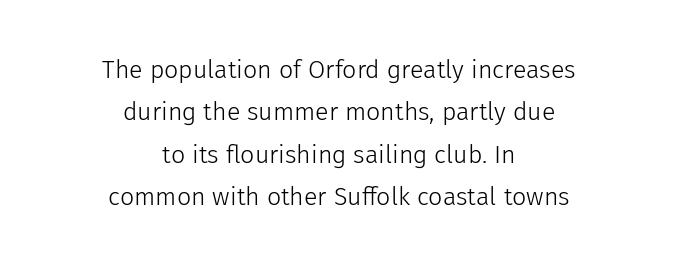
Baseline-to-baseline distance is the conventional proportion of letter height. These lines were composed using upright roman letters. Caption: standard tracking, unaltered. The weight would be labelled regular, book, light, or lighter still.
